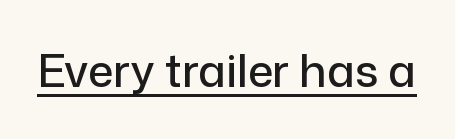
Q: Is the text italic (slanted)? A: No, it is upright.
Q: Is the typeface a serif or a sans-serif typeface? A: Sans-serif.
Q: Is the text underlined? A: Yes.
Q: Is the spacing between letters normal or unusually wide? A: Normal.
Q: Width (condensed, normal, or wide)? A: Normal.
Q: Stroke contrast? A: Low.
Q: x-height? A: Medium.
Q: Monospaced? A: No.
